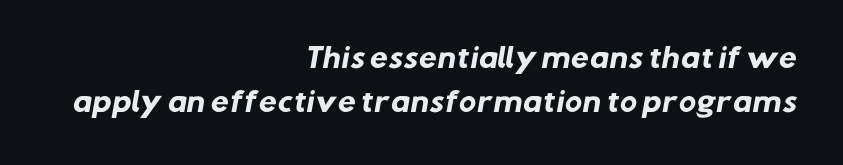
{"bold": "yes", "underline": "no", "align": "right", "line_spacing": "normal", "line_spacing_ratio": 1.69, "letter_spacing": "normal", "letter_spacing_em": 0.0, "glyph_px": 26}
